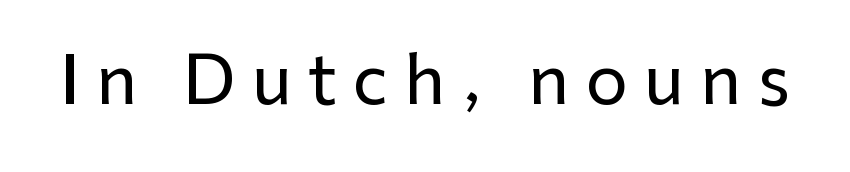
Q: Is the text italic (slanted)? A: No, it is upright.
Q: Is the typeface a serif or a sans-serif typeface? A: Sans-serif.
Q: Is the text underlined? A: No.
Q: Is the spacing between letters normal or unusually wide? A: Unusually wide.
Q: Width (condensed, normal, or wide)? A: Normal.
Q: Stroke contrast? A: Low.
Q: x-height? A: Medium.
Q: Monospaced? A: No.
